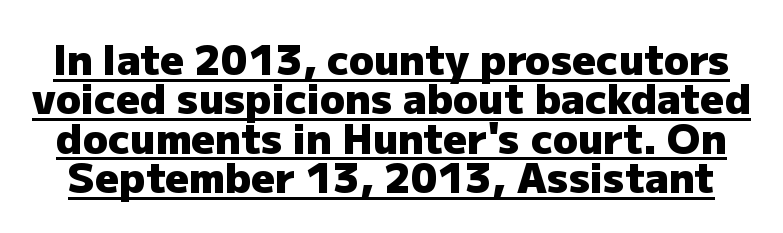
Q: Is the text bold? A: Yes.
Q: Is the text italic (slanted)? A: No, it is upright.
Q: Is the typeface a serif or a sans-serif typeface? A: Sans-serif.
Q: Is the text underlined? A: Yes.
Q: Is the spacing between letters normal or unusually wide? A: Normal.
Q: Is the spacing between lines tight, normal or loose? A: Tight.
Q: Width (condensed, normal, or wide)? A: Normal.
Q: Stroke contrast? A: Low.
Q: x-height? A: Medium.
Q: Monospaced? A: No.
